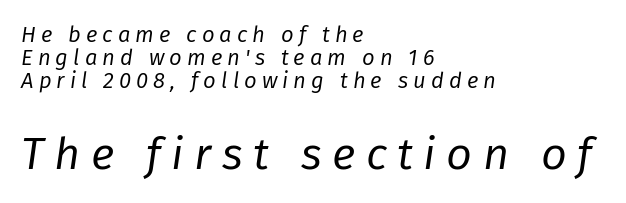
Q: Is the text bold? A: No.
Q: Is the text italic (slanted)? A: Yes, it leans right by about 8 degrees.
Q: Is the text underlined? A: No.
Q: How is the paragraph aligned? A: Left-aligned.
Q: Is the spacing between letters normal or unusually wide? A: Unusually wide.
Q: Is the spacing between lines tight, normal or loose? A: Tight.
Q: Which block of text is set in a larger size, the first (top) or the second (bottom)? A: The second (bottom) one.
Q: Width (condensed, normal, or wide)? A: Normal.
Q: Stroke contrast? A: Low.
Q: x-height? A: Medium.
Q: Monospaced? A: No.
